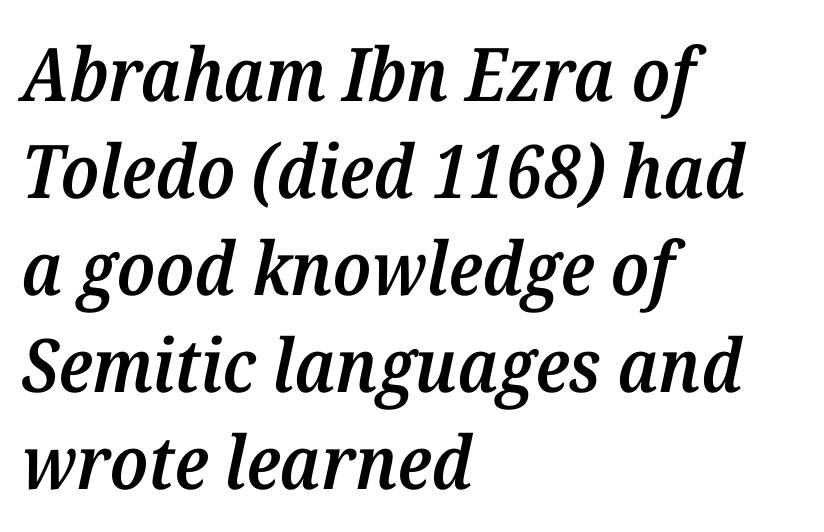
The letters are slanted; this is an italic face. Does the copy run flush right? No — it runs flush left. These lines are composed in type with serifs. Proportional: the letters do not fall into vertical columns. Compared with an ordinary text face, these strokes are moderately heavier — a semibold. Nothing unusual about the tracking: characters are spaced as the font intends.
